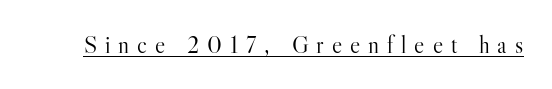
Q: Is the text bold? A: No.
Q: Is the text italic (slanted)? A: No, it is upright.
Q: Is the text underlined? A: Yes.
Q: Is the spacing between letters normal or unusually wide? A: Unusually wide.
